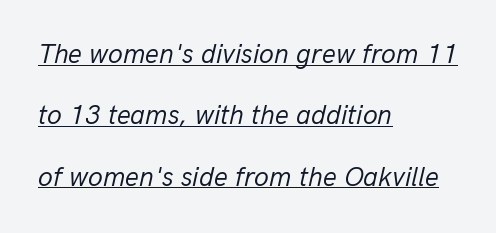
Yep, that's italic — everything's leaning. Airy leading. Is the block centered? No — it sits flush against the left margin. This is underlined copy, the kind a proofreader might mark for attention. On a weight scale, this lands at 450 or below. The horizontal fit of the characters is conventional and even.
